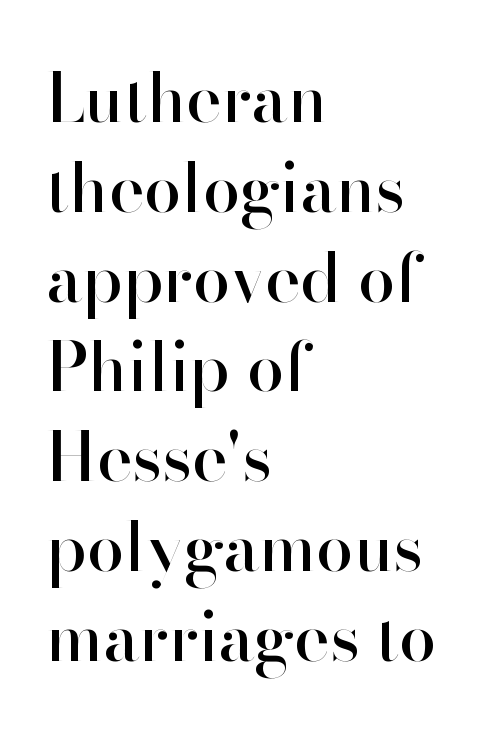
{"serif": "no", "italic": "no", "width": "normal", "stroke_contrast": "high", "x_height": "small", "monospaced": "no", "underline": "no", "align": "left", "line_spacing": "normal", "line_spacing_ratio": 1.34, "letter_spacing": "normal", "letter_spacing_em": 0.0, "glyph_px": 67}
